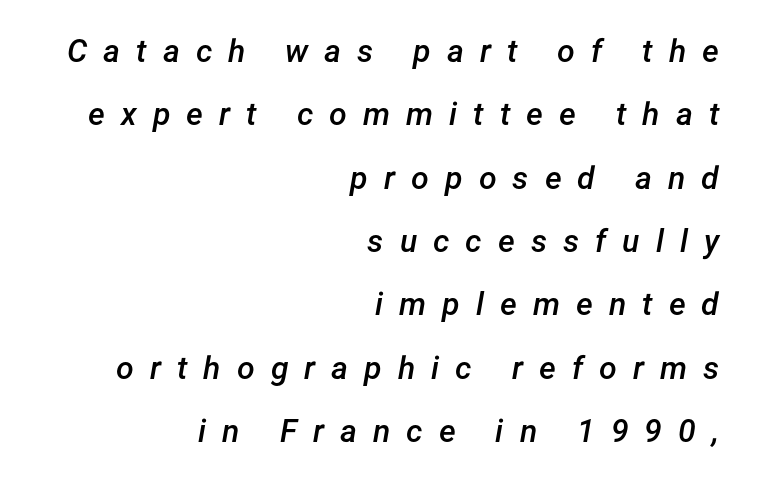
The image shows 32 px semibold type, italic (leaning right); set right-aligned, loose line spacing (1.98x), unusually wide letter spacing (+0.5 em), not underlined; low stroke contrast and a medium x-height.
